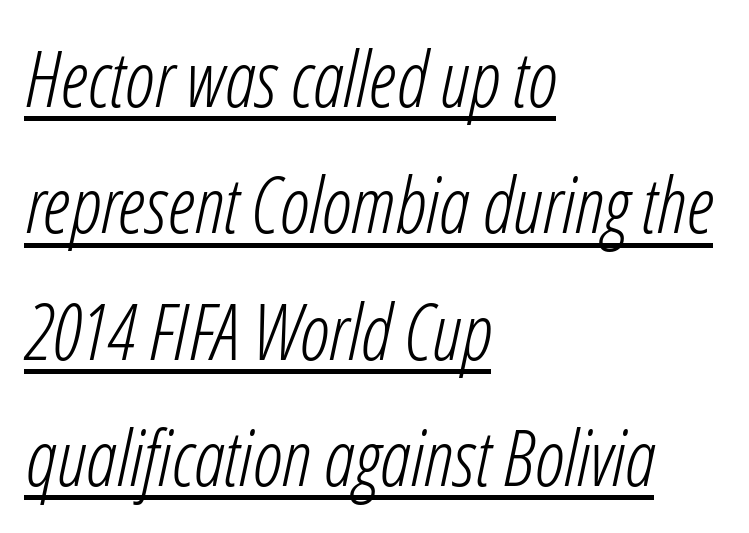
Q: Is the text bold? A: No.
Q: Is the text italic (slanted)? A: Yes, it leans right by about 12 degrees.
Q: Is the text underlined? A: Yes.
Q: How is the paragraph aligned? A: Left-aligned.
Q: Is the spacing between letters normal or unusually wide? A: Normal.
Q: Is the spacing between lines tight, normal or loose? A: Normal.
Q: Width (condensed, normal, or wide)? A: Condensed.
Q: Stroke contrast? A: Low.
Q: x-height? A: Medium.
Q: Monospaced? A: No.
